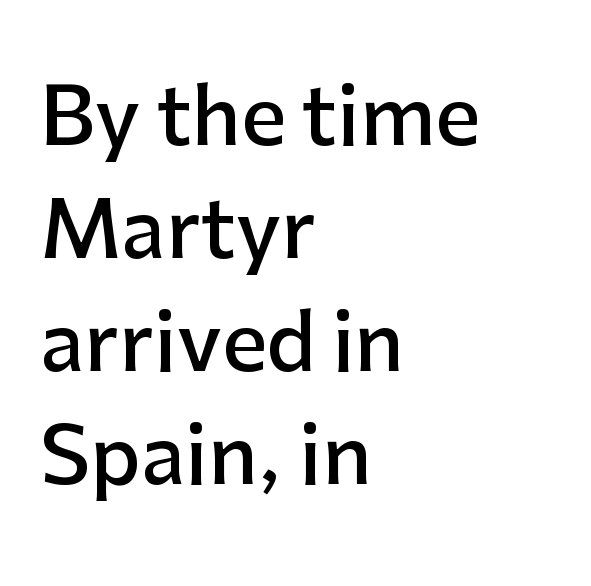
{"serif": "no", "italic": "no", "bold": "semi", "weight": "semibold", "width": "normal", "stroke_contrast": "low", "x_height": "medium", "monospaced": "no", "underline": "no", "align": "left", "line_spacing": "normal", "line_spacing_ratio": 1.43, "letter_spacing": "normal", "letter_spacing_em": 0.0, "glyph_px": 79}
